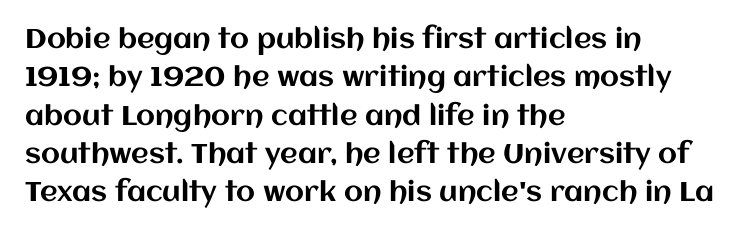
{"italic": "no", "underline": "no", "align": "left", "line_spacing": "normal", "line_spacing_ratio": 1.42, "letter_spacing": "normal", "letter_spacing_em": 0.0, "glyph_px": 27}
